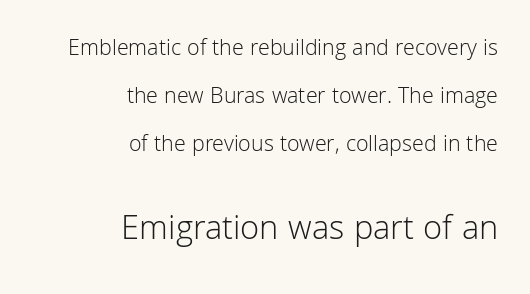
{"serif": "no", "italic": "no", "bold": "no", "weight": "light", "width": "normal", "stroke_contrast": "low", "x_height": "medium", "monospaced": "no", "underline": "no", "align": "right", "line_spacing": "loose", "line_spacing_ratio": 2.09, "letter_spacing": "normal", "letter_spacing_em": 0.0, "larger_block": "second", "size_ratio": 1.52, "glyph_px": 35}
